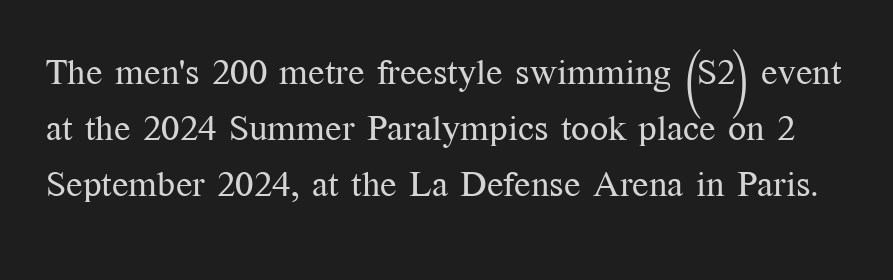
Note the varied advance widths — an 'i' is clearly narrower than an 'm'. Compared with typical paragraphs, the rows here are spaced about the same. Type style note: has serifs. Here the glyphs are tracked normally, forming tight word shapes. Is there any slant? The stems are plumb.
